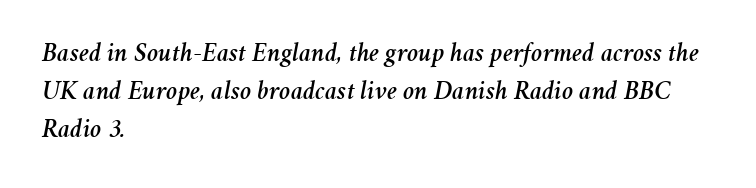
The typesetter chose a ragged-right arrangement here. Emphasis-style slanted type is in use. Normally led — the rows are evenly, conventionally spaced. Bare-footed words on every line.
